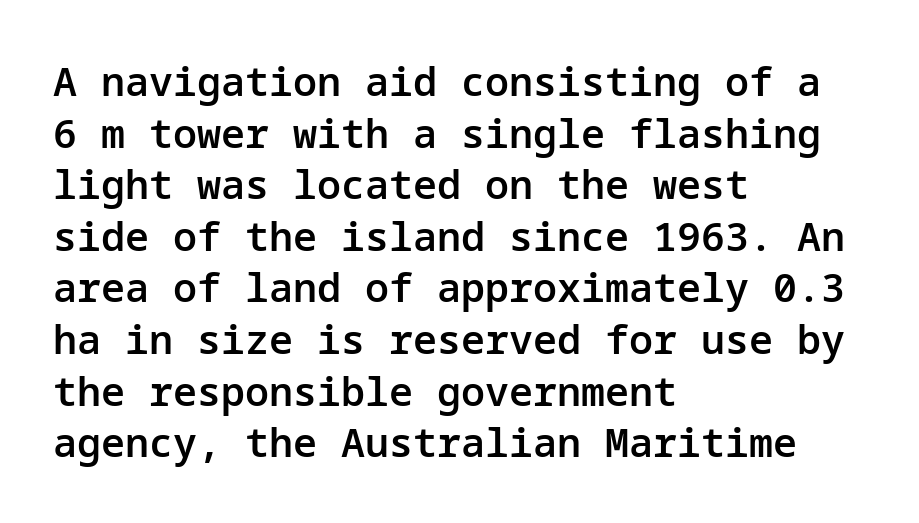
{"serif": "no", "italic": "no", "bold": "semi", "weight": "semibold", "width": "normal", "stroke_contrast": "low", "x_height": "medium", "underline": "no", "align": "left", "line_spacing": "normal", "line_spacing_ratio": 1.29, "letter_spacing": "normal", "letter_spacing_em": 0.0, "glyph_px": 40}
